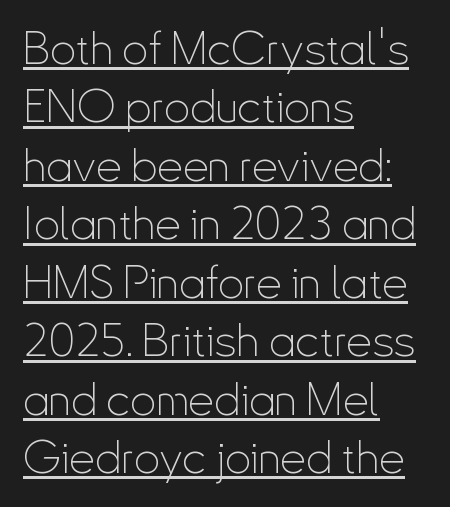
{"serif": "no", "italic": "no", "bold": "no", "weight": "thin", "width": "condensed", "stroke_contrast": "low", "x_height": "small", "monospaced": "no", "underline": "yes", "align": "left", "line_spacing": "normal", "line_spacing_ratio": 1.27, "letter_spacing": "normal", "letter_spacing_em": 0.0, "glyph_px": 46}
